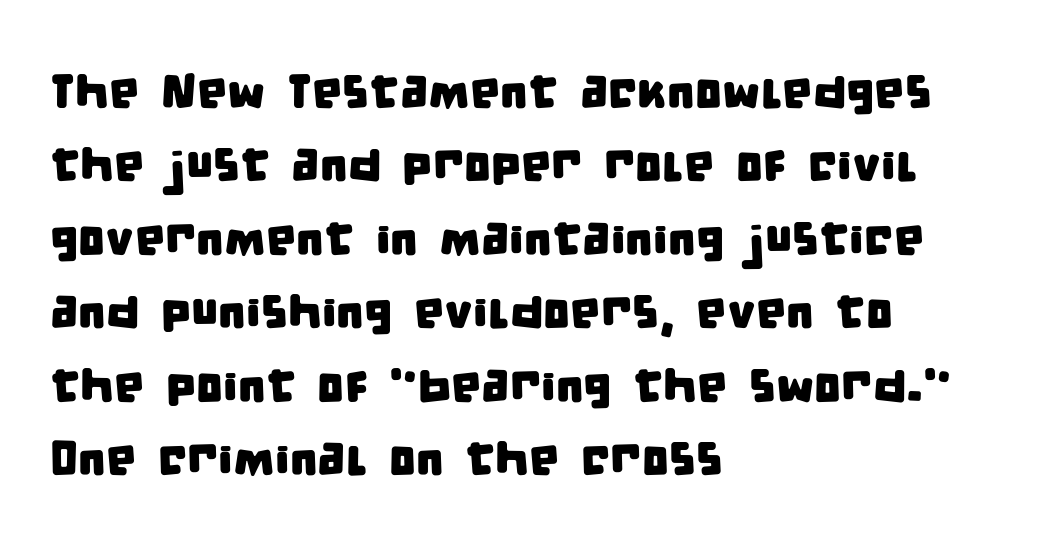
Q: Is the typeface a serif or a sans-serif typeface? A: Sans-serif.
Q: Is the text underlined? A: No.
Q: How is the paragraph aligned? A: Left-aligned.
Q: Is the spacing between letters normal or unusually wide? A: Normal.
Q: Is the spacing between lines tight, normal or loose? A: Normal.
Q: Width (condensed, normal, or wide)? A: Condensed.
Q: Stroke contrast? A: Low.
Q: x-height? A: Large.
Q: Monospaced? A: No.
